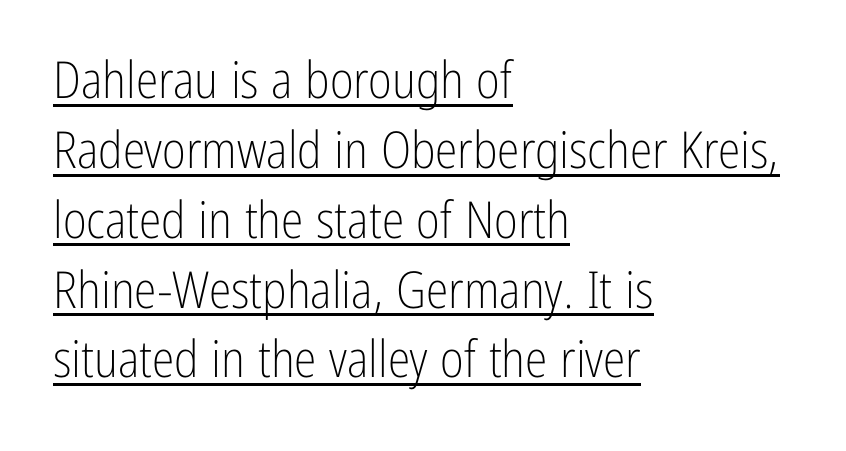
{"serif": "no", "italic": "no", "bold": "no", "weight": "light", "width": "condensed", "stroke_contrast": "low", "x_height": "medium", "monospaced": "no", "underline": "yes", "align": "left", "line_spacing": "normal", "line_spacing_ratio": 1.37, "letter_spacing": "normal", "letter_spacing_em": 0.0, "glyph_px": 51}
